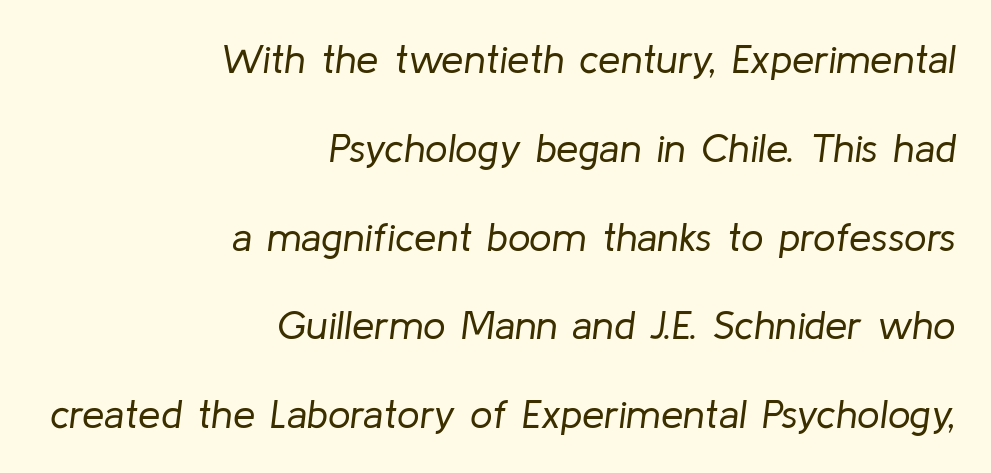
{"italic": "yes", "lean": "right", "slant_degrees": 8, "bold": "no", "weight": "regular", "width": "normal", "stroke_contrast": "low", "x_height": "medium", "monospaced": "no", "underline": "no", "align": "right", "line_spacing": "loose", "line_spacing_ratio": 2.22, "letter_spacing": "normal", "letter_spacing_em": 0.0, "glyph_px": 40}
